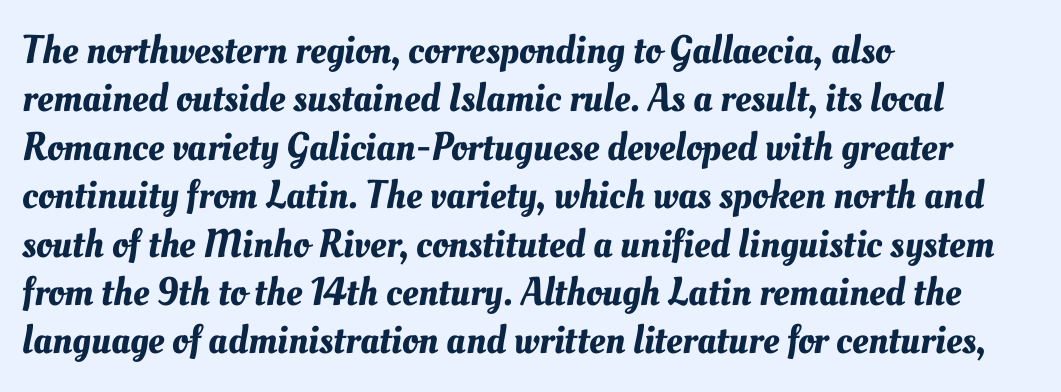
This rendering uses left alignment, leaving the right contour irregular. No word sits above an underline. The face used here is proportionally spaced, like ordinary book or web type. Compared with typical body copy, the letter spacing here is the same.
